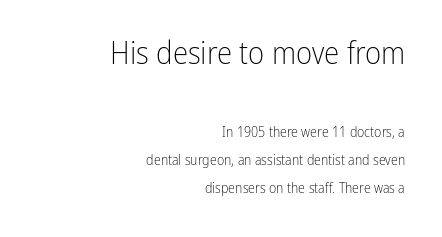
Whoever set this chose breathing room over compactness in the vertical rhythm. Do the letters lean? They stand straight. The emphasis by scale lands on block number one, above. Anything drawn beneath the words? Only blank space. The text was rendered using a sans face with plain stroke endings.
